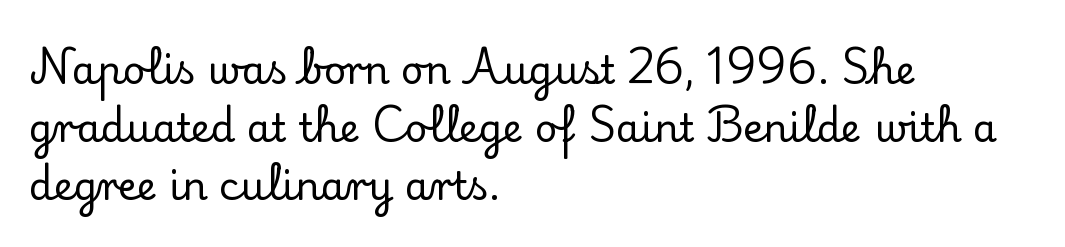
The image shows 39 px serif type, upright; set left-aligned, normal line spacing (1.49x), normal letter spacing, not underlined; low stroke contrast and a small x-height.
